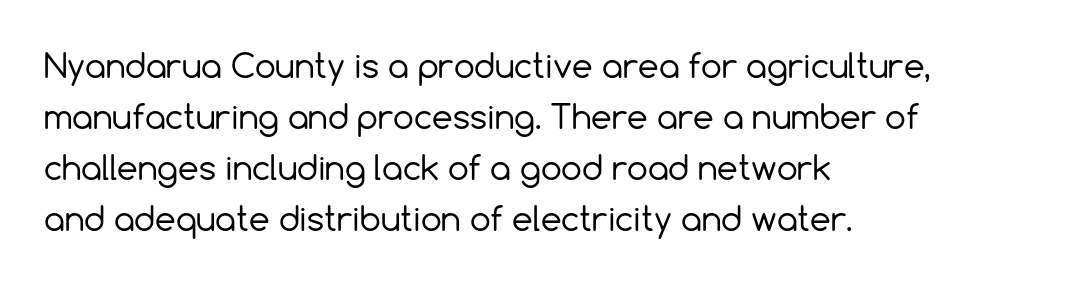
The image shows 33 px regular-weight sans-serif type, upright; set left-aligned, normal line spacing (1.55x), normal letter spacing, not underlined; a medium x-height.
